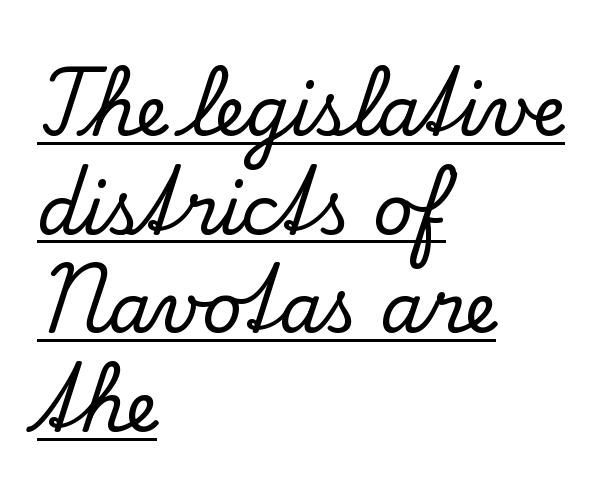
{"serif": "yes", "width": "normal", "stroke_contrast": "low", "x_height": "small", "monospaced": "no", "underline": "yes", "align": "left", "line_spacing": "normal", "line_spacing_ratio": 1.43, "letter_spacing": "normal", "letter_spacing_em": 0.0, "glyph_px": 69}
